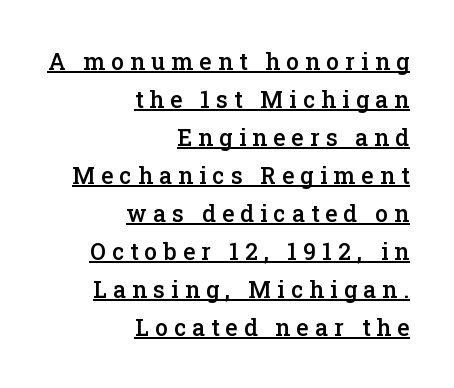
Q: Is the text bold? A: Semi-bold.
Q: Is the text italic (slanted)? A: No, it is upright.
Q: Is the text underlined? A: Yes.
Q: How is the paragraph aligned? A: Right-aligned.
Q: Is the spacing between letters normal or unusually wide? A: Unusually wide.
Q: Is the spacing between lines tight, normal or loose? A: Normal.
